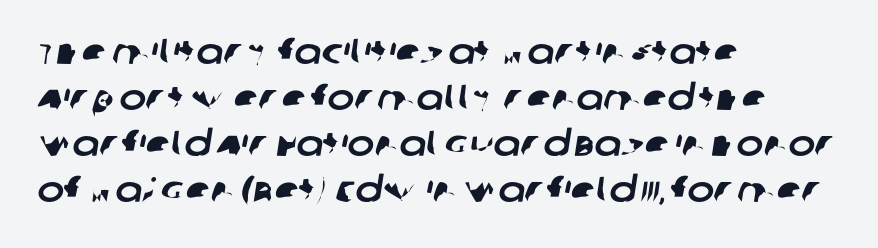
{"serif": "no", "width": "normal", "stroke_contrast": "low", "x_height": "large", "monospaced": "no", "underline": "no", "align": "left", "line_spacing": "normal", "line_spacing_ratio": 1.28, "letter_spacing": "normal", "letter_spacing_em": 0.0, "glyph_px": 36}
